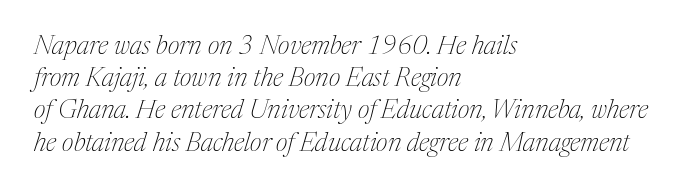
The specimen omits any rule beneath the text block's lines. In terms of posture, this sample is oblique. The tracking reads as untouched default to a designer's eye. The strokes are not fattened; the text isn't bold. Horizontally, the lines are justified to the leading edge only.
